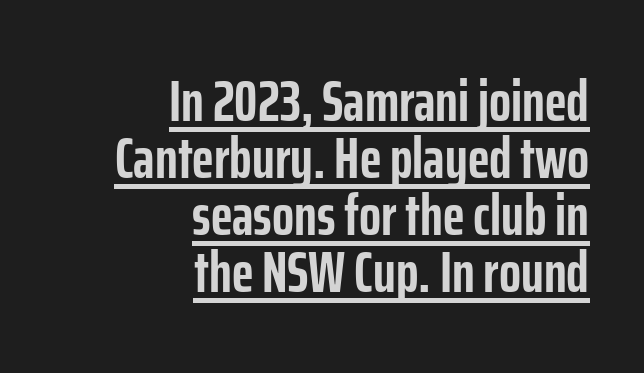
{"serif": "no", "italic": "no", "bold": "yes", "weight": "semibold", "width": "condensed", "stroke_contrast": "low", "x_height": "medium", "monospaced": "no", "underline": "yes", "align": "right", "line_spacing": "tight", "line_spacing_ratio": 0.98, "letter_spacing": "normal", "letter_spacing_em": 0.0, "glyph_px": 58}
